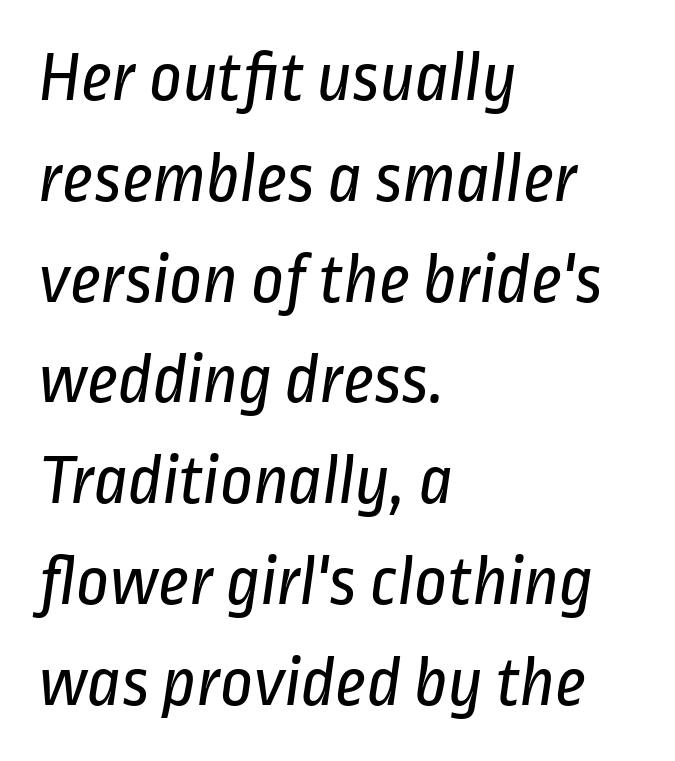
Q: Is the text bold? A: No.
Q: Is the typeface a serif or a sans-serif typeface? A: Sans-serif.
Q: Is the text underlined? A: No.
Q: How is the paragraph aligned? A: Left-aligned.
Q: Is the spacing between letters normal or unusually wide? A: Normal.
Q: Is the spacing between lines tight, normal or loose? A: Normal.
Q: Width (condensed, normal, or wide)? A: Condensed.
Q: Stroke contrast? A: Low.
Q: x-height? A: Medium.
Q: Monospaced? A: No.
